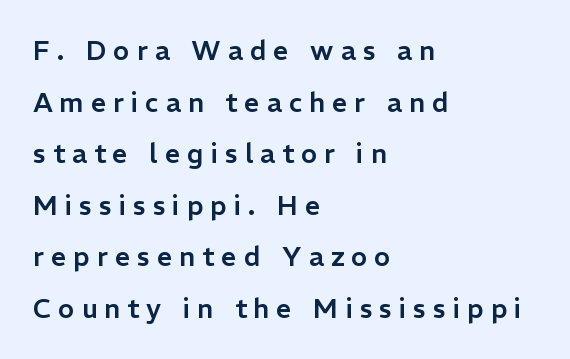
Q: Is the text italic (slanted)? A: No, it is upright.
Q: Is the text underlined? A: No.
Q: How is the paragraph aligned? A: Left-aligned.
Q: Is the spacing between letters normal or unusually wide? A: Unusually wide.
Q: Is the spacing between lines tight, normal or loose? A: Loose.
